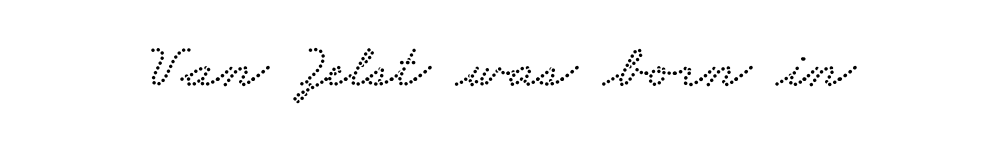
The type family on display is of the serif kind. Only glyphs here, with clear space below each row. These lines are rendered in a variable-pitch font. Here the glyphs are tracked normally, forming tight word shapes.
